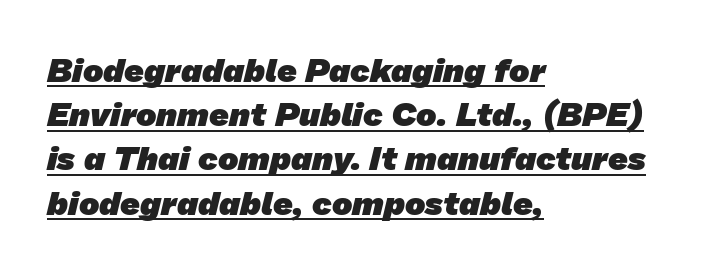
Standard letterfit; no display-style spreading of the glyphs. The typeface chosen for these lines omits serifs. Looks like someone drew a line under every word here. Chunky letters — that's bold for sure.
